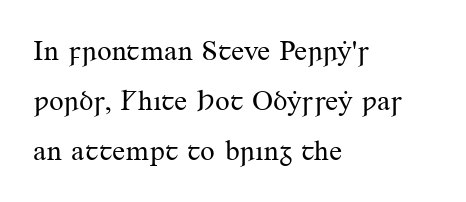
The image shows 29 px regular-weight serif type, upright; set left-aligned, line spacing 1.73x, normal letter spacing, not underlined; medium stroke contrast and a small x-height.
